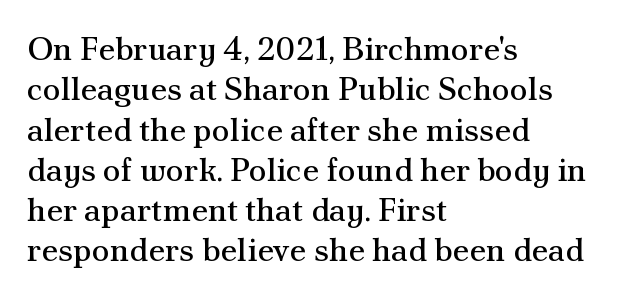
{"serif": "yes", "italic": "no", "bold": "no", "weight": "regular", "width": "normal", "stroke_contrast": "medium", "x_height": "small", "monospaced": "no", "underline": "no", "align": "left", "line_spacing_ratio": 1.22, "letter_spacing": "normal", "letter_spacing_em": 0.0, "glyph_px": 33}
